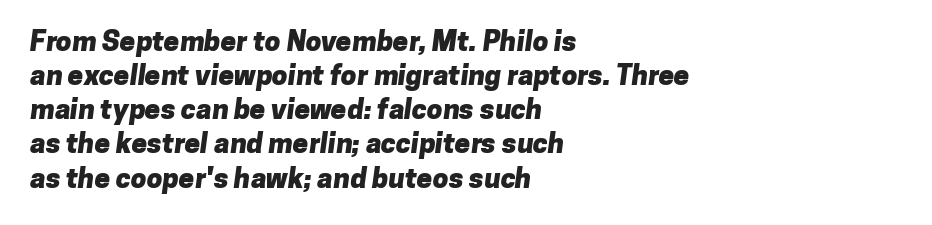
The image shows 28 px heavy sans-serif type; set left-aligned, line spacing 1.22x, normal letter spacing, not underlined; low stroke contrast and a medium x-height.
